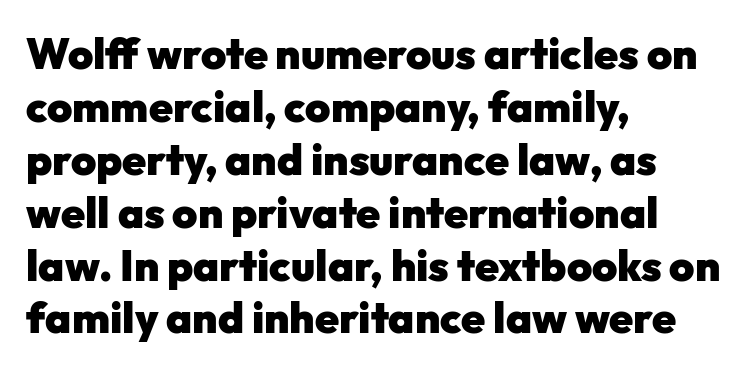
Q: Is the text bold? A: Yes.
Q: Is the text italic (slanted)? A: No, it is upright.
Q: Is the typeface a serif or a sans-serif typeface? A: Sans-serif.
Q: Is the text underlined? A: No.
Q: How is the paragraph aligned? A: Left-aligned.
Q: Is the spacing between letters normal or unusually wide? A: Normal.
Q: Width (condensed, normal, or wide)? A: Normal.
Q: Stroke contrast? A: Low.
Q: x-height? A: Medium.
Q: Monospaced? A: No.
